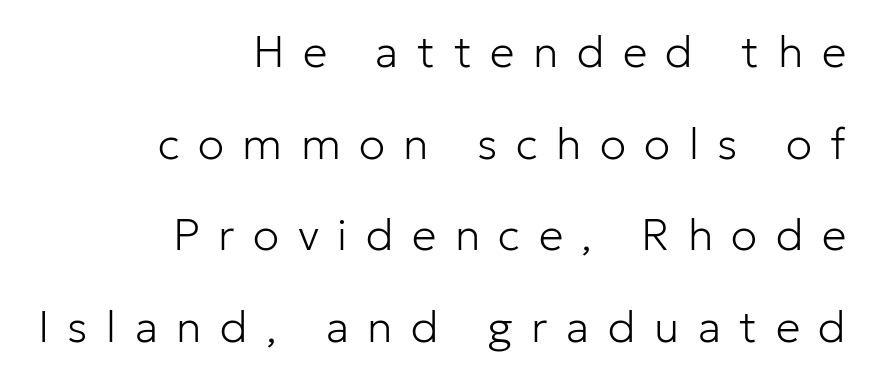
Q: Is the text bold? A: No.
Q: Is the text italic (slanted)? A: No, it is upright.
Q: Is the typeface a serif or a sans-serif typeface? A: Sans-serif.
Q: Is the text underlined? A: No.
Q: How is the paragraph aligned? A: Right-aligned.
Q: Is the spacing between letters normal or unusually wide? A: Unusually wide.
Q: Is the spacing between lines tight, normal or loose? A: Loose.
Q: Width (condensed, normal, or wide)? A: Normal.
Q: Stroke contrast? A: Low.
Q: x-height? A: Medium.
Q: Monospaced? A: No.
